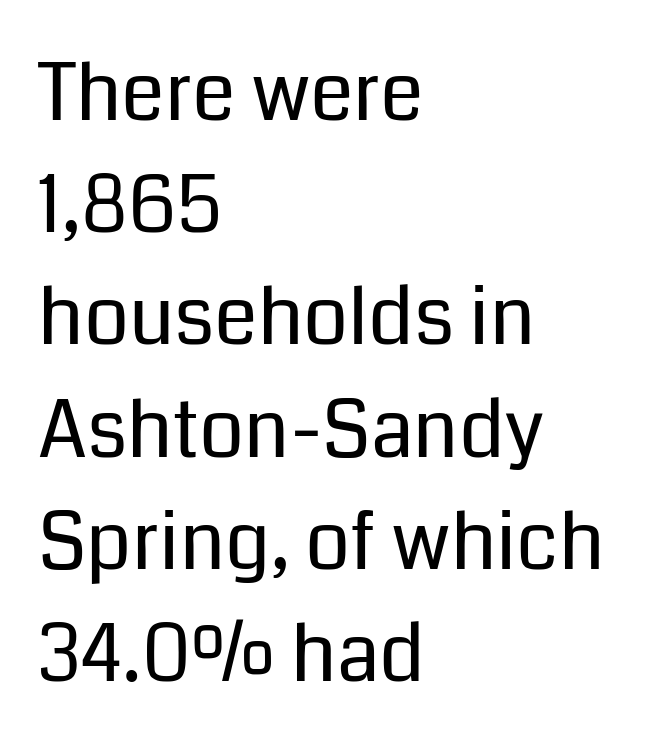
Layout note: lines flush left. The leading is moderate, giving the passage an even texture. Between one letter and the next there's only the usual sliver of space. Typographically, this falls in the sans-serif category. The specimen reads as upright at a glance. The cut favours lightness, reaching ordinary text weight at its darkest.
